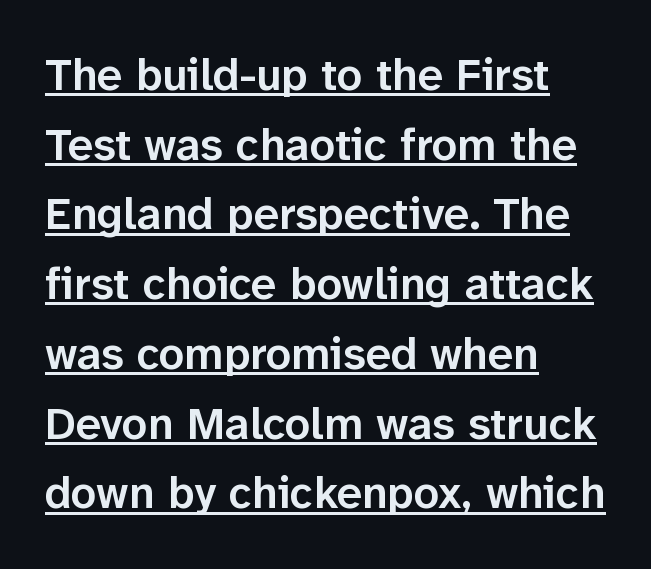
{"serif": "no", "italic": "no", "bold": "semi", "weight": "semibold", "width": "normal", "stroke_contrast": "low", "x_height": "medium", "monospaced": "no", "underline": "yes", "align": "left", "line_spacing": "normal", "line_spacing_ratio": 1.55, "letter_spacing": "normal", "letter_spacing_em": 0.0, "glyph_px": 45}
